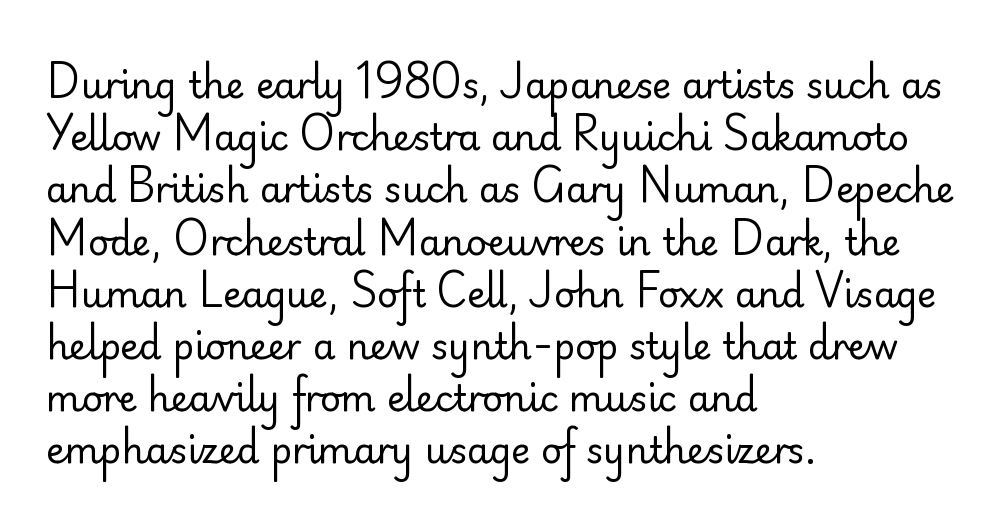
{"serif": "no", "italic": "no", "bold": "no", "weight": "regular", "width": "normal", "stroke_contrast": "low", "x_height": "small", "monospaced": "no", "underline": "no", "align": "left", "line_spacing": "normal", "line_spacing_ratio": 1.45, "letter_spacing": "normal", "letter_spacing_em": 0.0, "glyph_px": 36}
